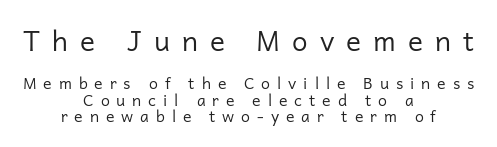
{"serif": "no", "italic": "no", "bold": "no", "weight": "regular", "width": "normal", "stroke_contrast": "low", "x_height": "medium", "monospaced": "no", "underline": "no", "align": "center", "line_spacing": "tight", "line_spacing_ratio": 1.03, "letter_spacing": "wide", "letter_spacing_em": 0.43, "larger_block": "first", "size_ratio": 1.75, "glyph_px": 28}
